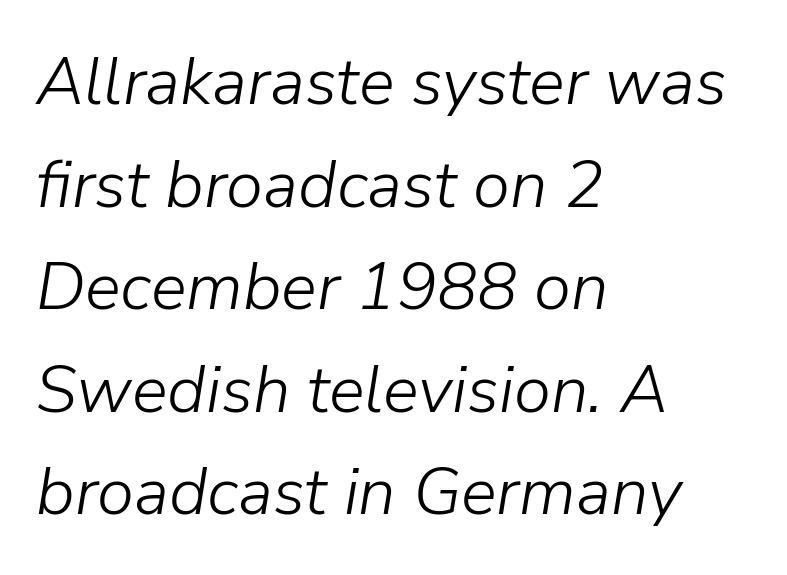
{"italic": "yes", "lean": "right", "slant_degrees": 9, "bold": "no", "weight": "light", "width": "normal", "stroke_contrast": "low", "x_height": "medium", "monospaced": "no", "underline": "no", "align": "left", "line_spacing": "normal", "line_spacing_ratio": 1.53, "letter_spacing": "normal", "letter_spacing_em": 0.0, "glyph_px": 67}
